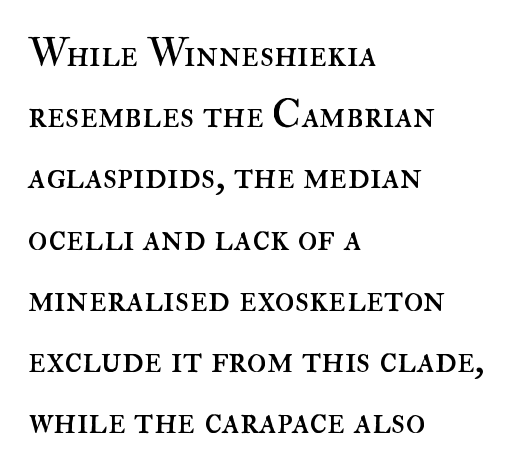
{"italic": "no", "bold": "no", "weight": "regular", "width": "normal", "stroke_contrast": "high", "x_height": "small", "monospaced": "no", "underline": "no", "align": "left", "line_spacing": "normal", "line_spacing_ratio": 1.53, "letter_spacing": "normal", "letter_spacing_em": 0.0, "glyph_px": 40}
